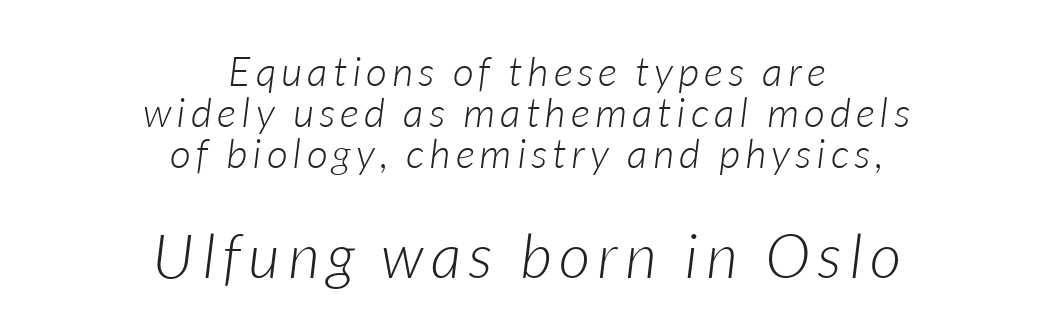
The image shows 61 px light type, italic (leaning right); set centered, tight line spacing (1.0x), not underlined; the second (bottom) block is 1.49x larger; low stroke contrast and a medium x-height.
